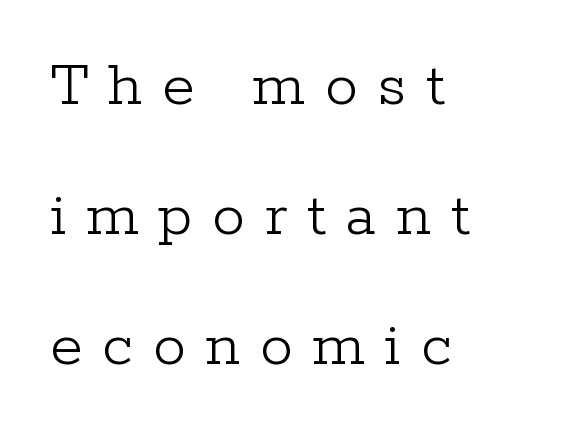
Spacing verdict: proportional, widths tailored to each character. Horizontal alignment here is leftward, the default for most running prose. The passage shown has open, widely tracked lettering throughout. The axis of the letterforms is exactly vertical. Compared with a typical body face, this is equally light or lighter still.
